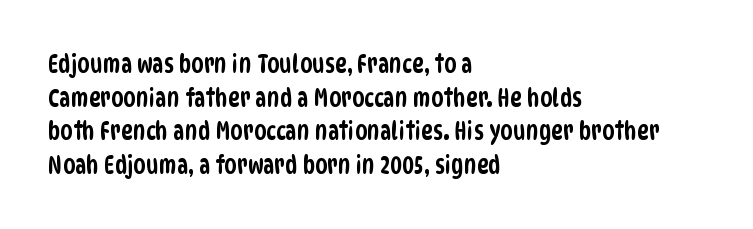
{"underline": "no", "align": "left", "line_spacing": "normal", "line_spacing_ratio": 1.35, "letter_spacing": "normal", "letter_spacing_em": 0.0, "glyph_px": 25}
